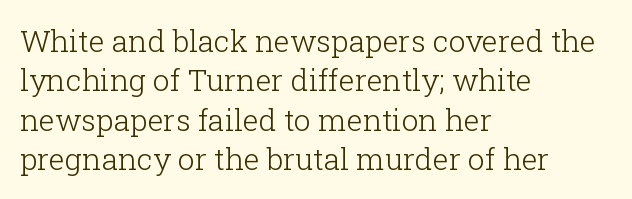
Q: Is the text bold? A: No.
Q: Is the text italic (slanted)? A: No, it is upright.
Q: Is the typeface a serif or a sans-serif typeface? A: Serif.
Q: Is the text underlined? A: No.
Q: How is the paragraph aligned? A: Left-aligned.
Q: Is the spacing between letters normal or unusually wide? A: Normal.
Q: Is the spacing between lines tight, normal or loose? A: Normal.
Q: Width (condensed, normal, or wide)? A: Normal.
Q: Stroke contrast? A: Low.
Q: x-height? A: Medium.
Q: Monospaced? A: No.
